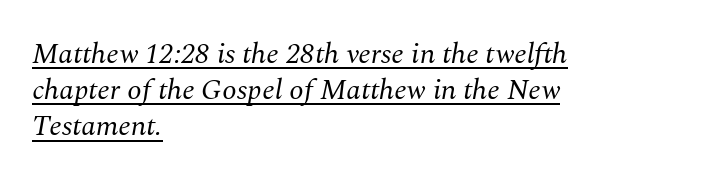
The image shows 29 px regular-weight serif type, italic (leaning right); set left-aligned, normal line spacing (1.25x), normal letter spacing, underlined; medium stroke contrast and a medium x-height.
